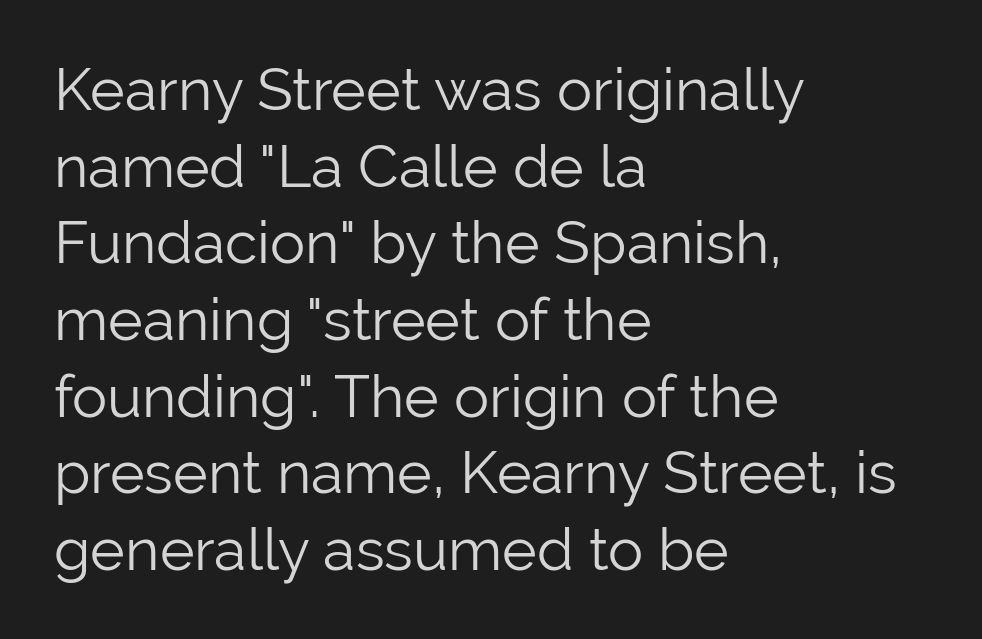
The image shows 59 px light sans-serif type, upright; set left-aligned, normal line spacing (1.3x), normal letter spacing, not underlined; low stroke contrast and a medium x-height.
